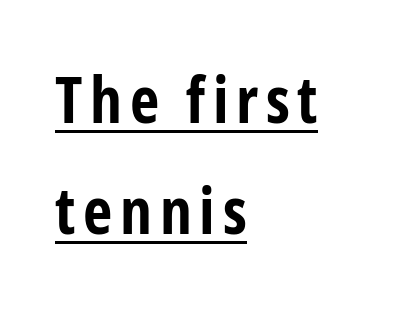
{"serif": "no", "italic": "no", "bold": "yes", "weight": "bold", "width": "condensed", "stroke_contrast": "low", "x_height": "medium", "monospaced": "no", "underline": "yes", "align": "left", "line_spacing_ratio": 1.73, "glyph_px": 64}
